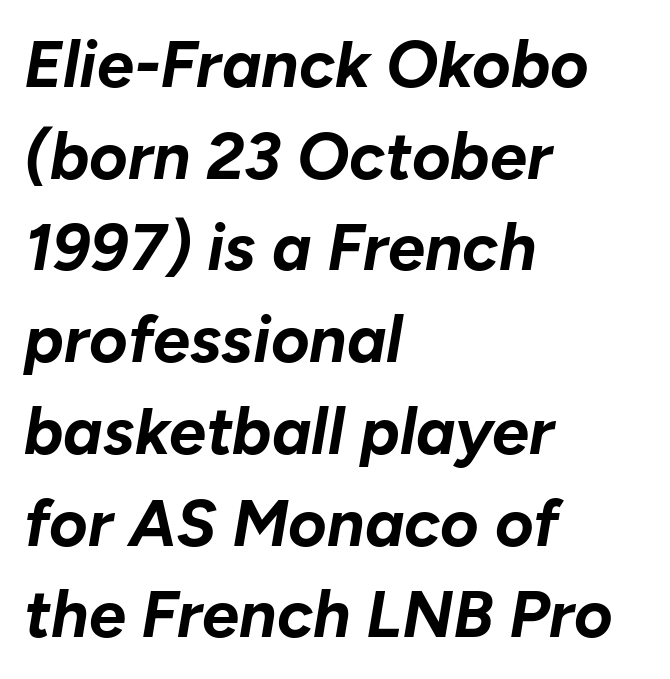
Q: Is the text bold? A: Yes.
Q: Is the text italic (slanted)? A: Yes, it leans right by about 10 degrees.
Q: Is the text underlined? A: No.
Q: How is the paragraph aligned? A: Left-aligned.
Q: Is the spacing between letters normal or unusually wide? A: Normal.
Q: Is the spacing between lines tight, normal or loose? A: Normal.
Q: Width (condensed, normal, or wide)? A: Normal.
Q: Stroke contrast? A: Low.
Q: x-height? A: Medium.
Q: Monospaced? A: No.
